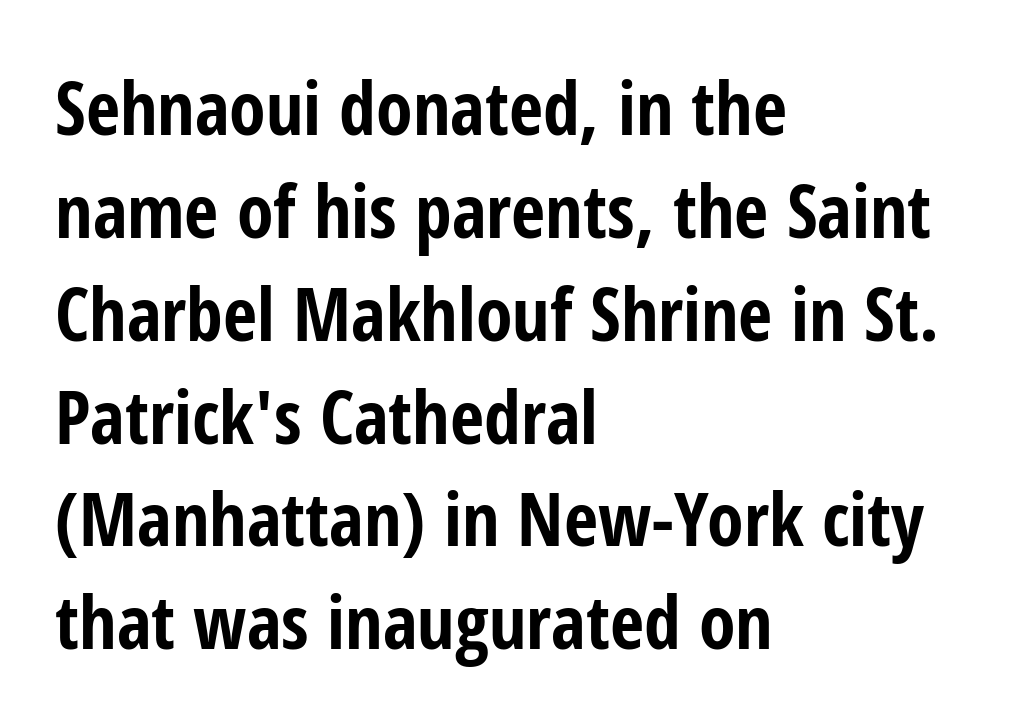
Q: Is the text bold? A: Yes.
Q: Is the text italic (slanted)? A: No, it is upright.
Q: Is the typeface a serif or a sans-serif typeface? A: Sans-serif.
Q: Is the text underlined? A: No.
Q: How is the paragraph aligned? A: Left-aligned.
Q: Is the spacing between letters normal or unusually wide? A: Normal.
Q: Is the spacing between lines tight, normal or loose? A: Normal.
Q: Width (condensed, normal, or wide)? A: Condensed.
Q: Stroke contrast? A: Low.
Q: x-height? A: Medium.
Q: Monospaced? A: No.
